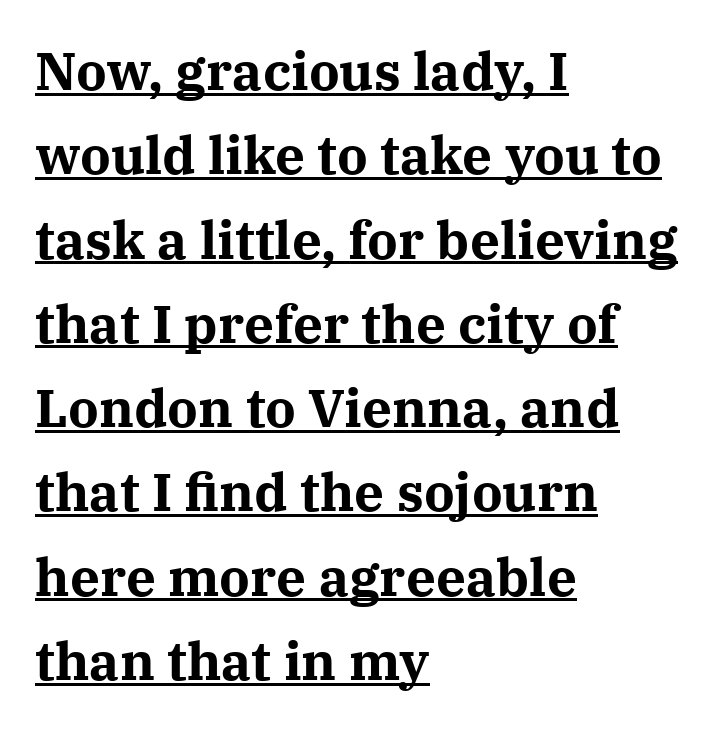
Q: Is the text bold? A: Yes.
Q: Is the text italic (slanted)? A: No, it is upright.
Q: Is the typeface a serif or a sans-serif typeface? A: Serif.
Q: Is the text underlined? A: Yes.
Q: How is the paragraph aligned? A: Left-aligned.
Q: Is the spacing between letters normal or unusually wide? A: Normal.
Q: Is the spacing between lines tight, normal or loose? A: Normal.
Q: Width (condensed, normal, or wide)? A: Normal.
Q: Stroke contrast? A: Medium.
Q: x-height? A: Medium.
Q: Monospaced? A: No.
